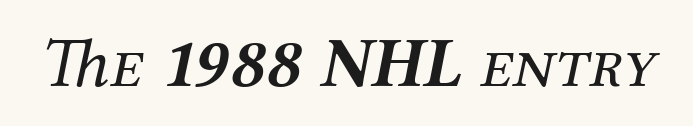
The image shows 71 px regular-weight serif type, italic (leaning right); set normal letter spacing, not underlined; medium stroke contrast and a medium x-height.
